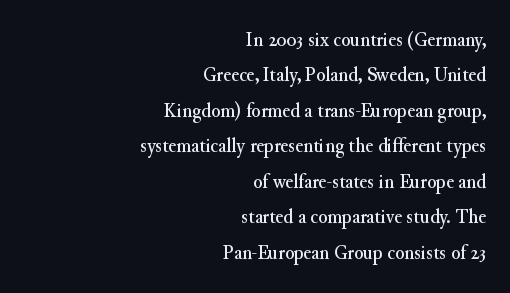
{"italic": "no", "underline": "no", "align": "right", "line_spacing": "normal", "line_spacing_ratio": 1.69, "letter_spacing": "normal", "letter_spacing_em": 0.0, "glyph_px": 21}
